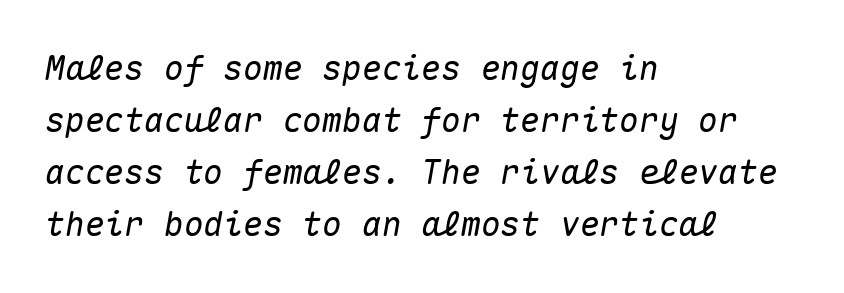
Q: Is the text italic (slanted)? A: Yes, it leans right by about 10 degrees.
Q: Is the text underlined? A: No.
Q: How is the paragraph aligned? A: Left-aligned.
Q: Is the spacing between letters normal or unusually wide? A: Normal.
Q: Is the spacing between lines tight, normal or loose? A: Normal.
Q: Width (condensed, normal, or wide)? A: Normal.
Q: Stroke contrast? A: Medium.
Q: x-height? A: Medium.
Q: Monospaced? A: Yes.
